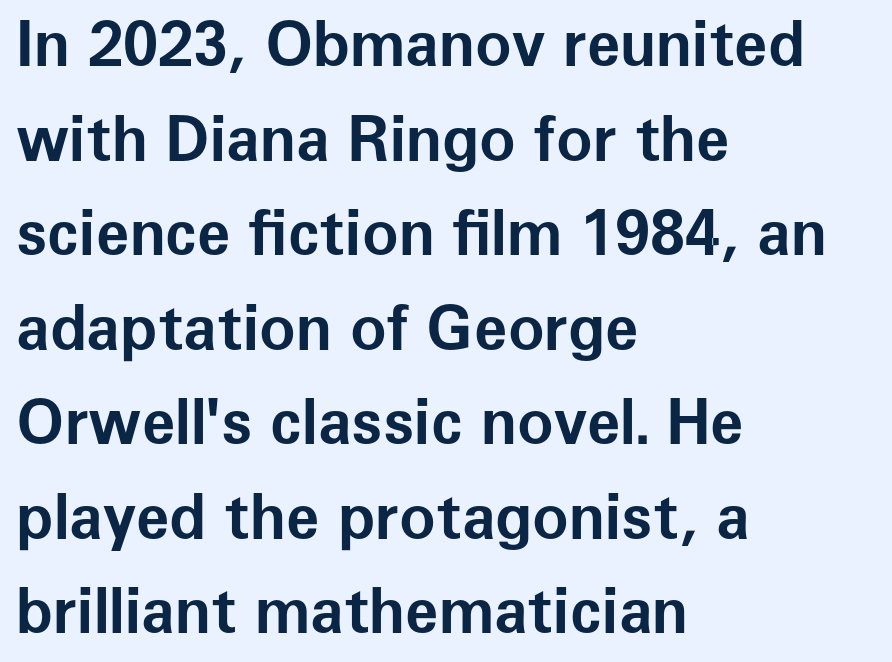
The image shows 61 px bold sans-serif type, upright; set left-aligned, normal line spacing (1.55x), normal letter spacing, not underlined; low stroke contrast and a medium x-height.
